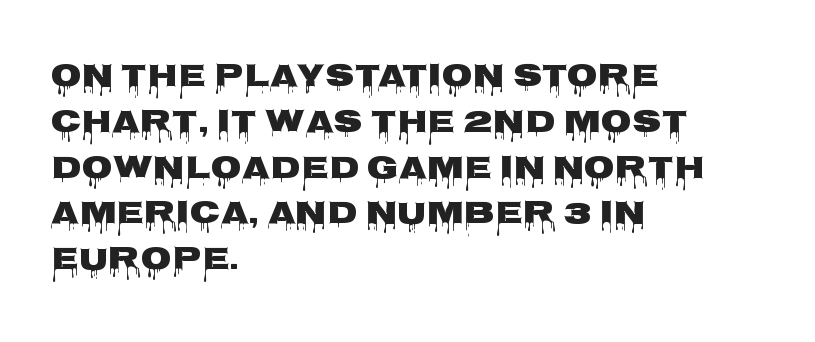
{"serif": "no", "italic": "no", "width": "wide", "stroke_contrast": "low", "x_height": "large", "monospaced": "no", "underline": "no", "align": "left", "line_spacing": "normal", "line_spacing_ratio": 1.43, "letter_spacing": "normal", "letter_spacing_em": 0.0, "glyph_px": 32}
